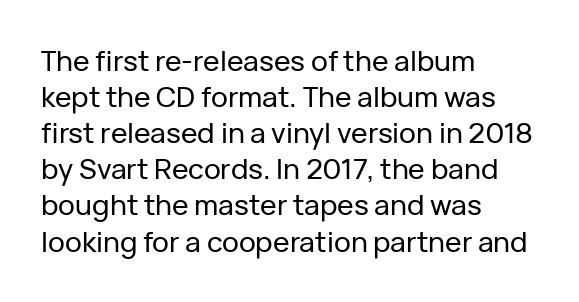
Q: Is the text italic (slanted)? A: No, it is upright.
Q: Is the typeface a serif or a sans-serif typeface? A: Sans-serif.
Q: Is the text underlined? A: No.
Q: How is the paragraph aligned? A: Left-aligned.
Q: Is the spacing between letters normal or unusually wide? A: Normal.
Q: Is the spacing between lines tight, normal or loose? A: Normal.
Q: Width (condensed, normal, or wide)? A: Normal.
Q: Stroke contrast? A: Low.
Q: x-height? A: Medium.
Q: Monospaced? A: No.
